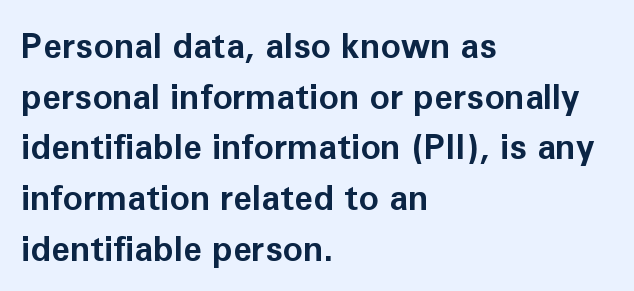
{"serif": "no", "italic": "no", "bold": "yes", "weight": "bold", "width": "normal", "stroke_contrast": "low", "x_height": "medium", "monospaced": "no", "underline": "no", "align": "left", "line_spacing": "normal", "line_spacing_ratio": 1.49, "letter_spacing": "normal", "letter_spacing_em": 0.0, "glyph_px": 34}
